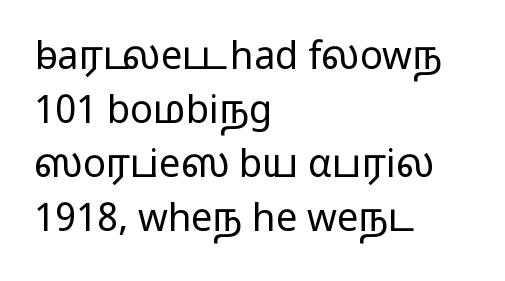
The image shows 38 px light, wide sans-serif type, upright; set left-aligned, normal line spacing (1.42x), normal letter spacing, not underlined; low stroke contrast and a medium x-height.
